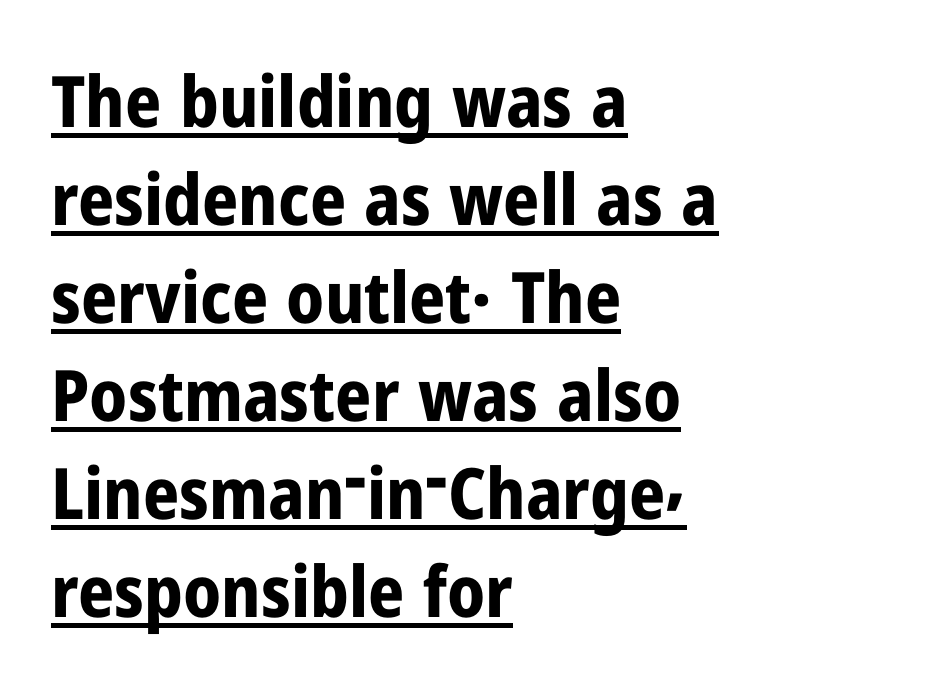
Summary of vertical rhythm: regular, with standard interline spacing. Characters follow at the spacing the type designer built in. A baseline rule has been typeset under these characters. Notice how the passage keeps a crisp vertical edge on the left only.
